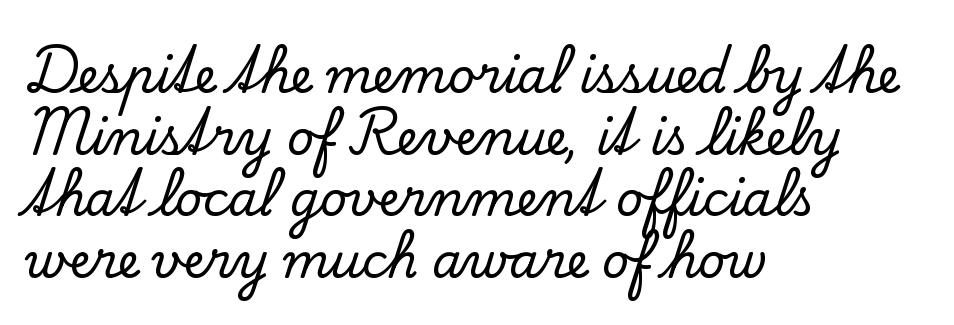
The image shows 47 px serif type; set left-aligned, normal line spacing (1.31x), normal letter spacing, not underlined; low stroke contrast and a small x-height.
